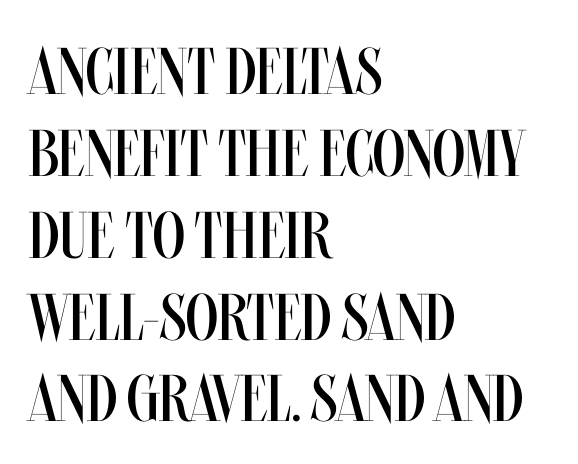
{"italic": "no", "bold": "no", "weight": "regular", "width": "condensed", "stroke_contrast": "medium", "x_height": "large", "monospaced": "no", "underline": "no", "align": "left", "line_spacing_ratio": 1.24, "letter_spacing": "normal", "letter_spacing_em": 0.0, "glyph_px": 66}
